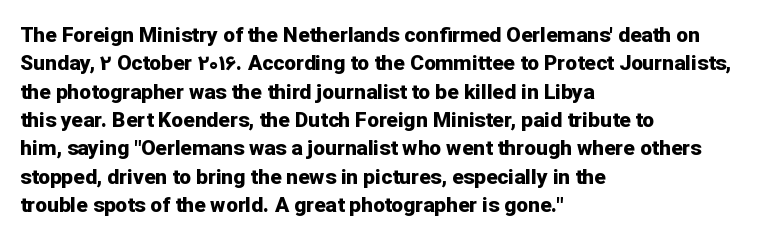
The image shows 21 px bold type, upright; set left-aligned, normal line spacing (1.35x), normal letter spacing, not underlined.
